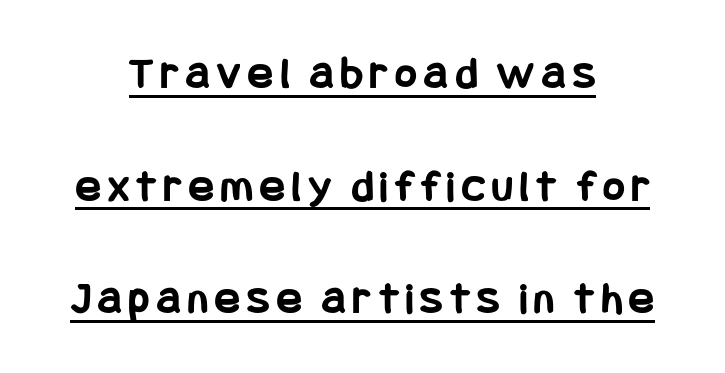
{"serif": "no", "italic": "no", "bold": "yes", "weight": "bold", "width": "condensed", "stroke_contrast": "low", "x_height": "large", "underline": "yes", "align": "center", "line_spacing": "loose", "line_spacing_ratio": 2.45, "glyph_px": 46}
